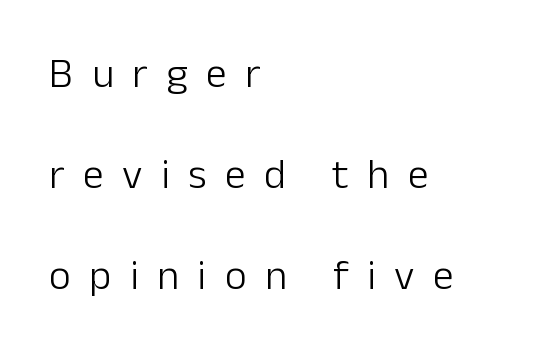
Q: Is the text bold? A: No.
Q: Is the text italic (slanted)? A: No, it is upright.
Q: Is the typeface a serif or a sans-serif typeface? A: Sans-serif.
Q: Is the text underlined? A: No.
Q: How is the paragraph aligned? A: Left-aligned.
Q: Is the spacing between letters normal or unusually wide? A: Unusually wide.
Q: Is the spacing between lines tight, normal or loose? A: Loose.
Q: Width (condensed, normal, or wide)? A: Normal.
Q: Stroke contrast? A: Low.
Q: x-height? A: Medium.
Q: Monospaced? A: No.
